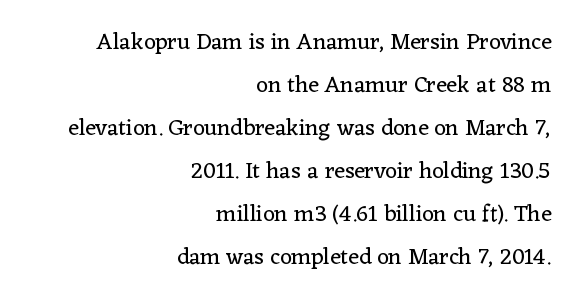
The image shows 23 px text type, upright; set right-aligned, line spacing 1.87x, normal letter spacing, not underlined.
